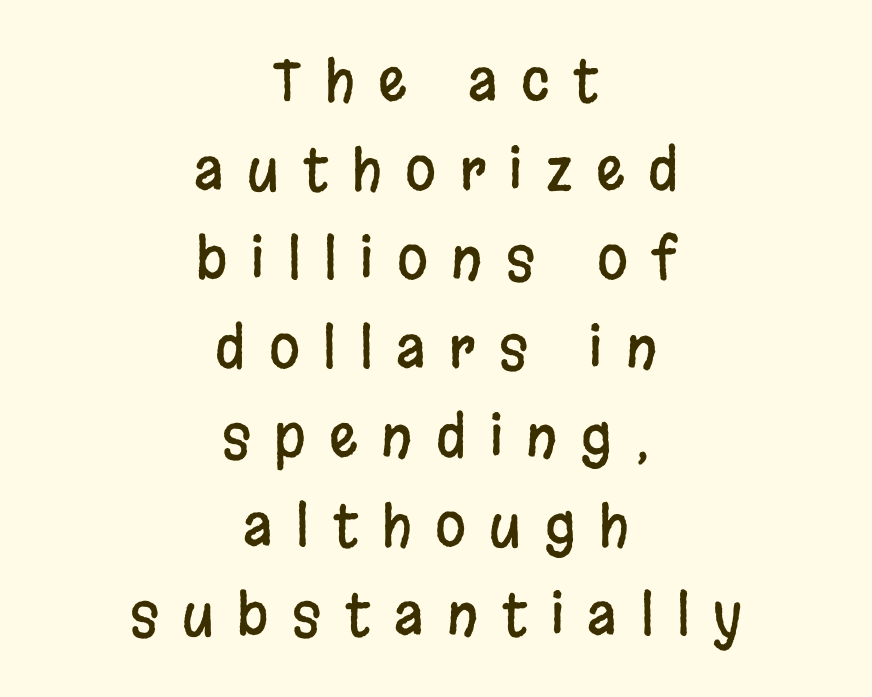
The image shows 56 px condensed sans-serif type, upright; set centered, normal line spacing (1.59x), unusually wide letter spacing (+0.42 em), not underlined; low stroke contrast and a large x-height.
